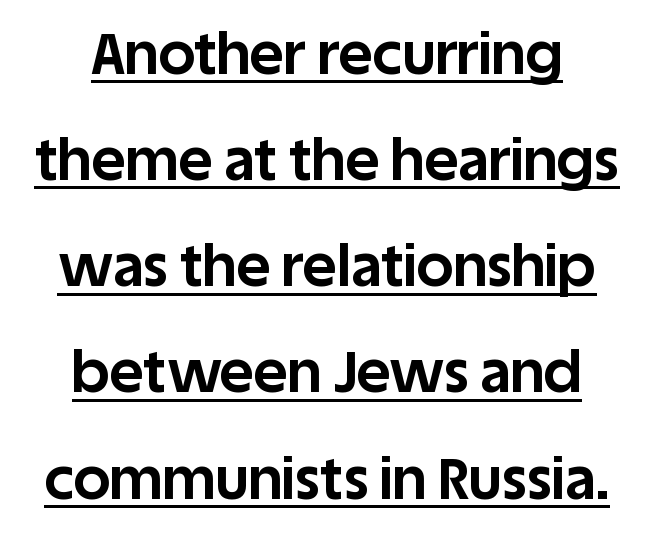
The lettering is marked with a stroke running underneath it. Varying glyph widths throughout — classic text-font behaviour. Upright lettering throughout. The rag falls on both sides of this text block equally.
